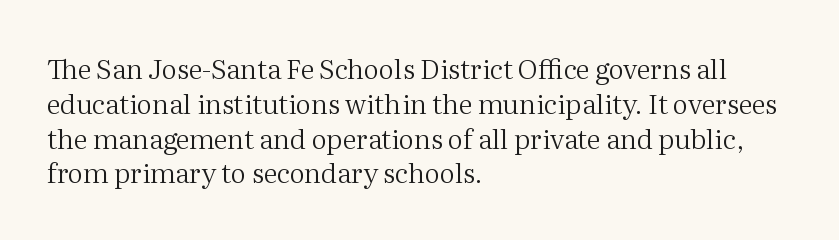
Q: Is the text bold? A: No.
Q: Is the text italic (slanted)? A: No, it is upright.
Q: Is the text underlined? A: No.
Q: How is the paragraph aligned? A: Left-aligned.
Q: Is the spacing between letters normal or unusually wide? A: Normal.
Q: Is the spacing between lines tight, normal or loose? A: Normal.
